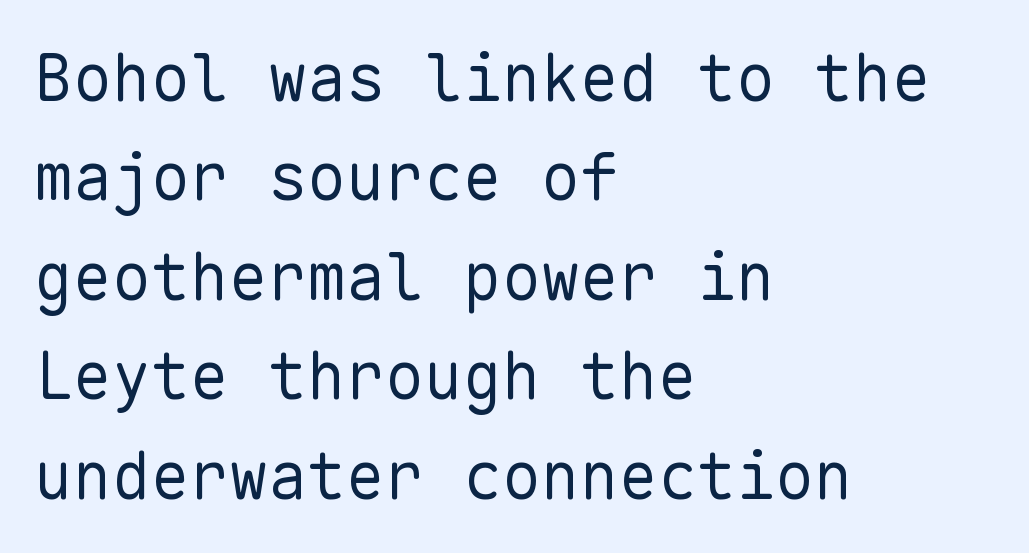
The image shows 65 px regular-weight sans-serif type, upright, monospaced; set left-aligned, normal line spacing (1.53x), normal letter spacing, not underlined; low stroke contrast and a medium x-height.
